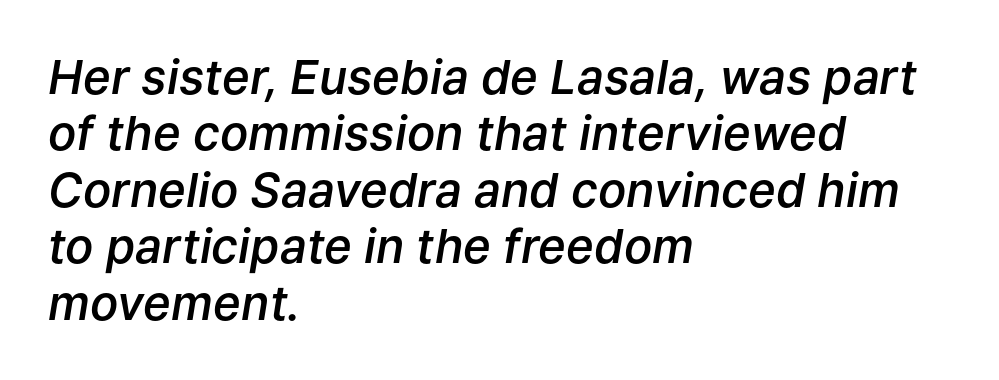
The words here are not underlined. Yep, that's italic — everything's leaning. The paragraph shown leans on its left margin. The passage shown is semibold, sitting just below true bold. Glyph-to-glyph distance matches everyday printed text.
